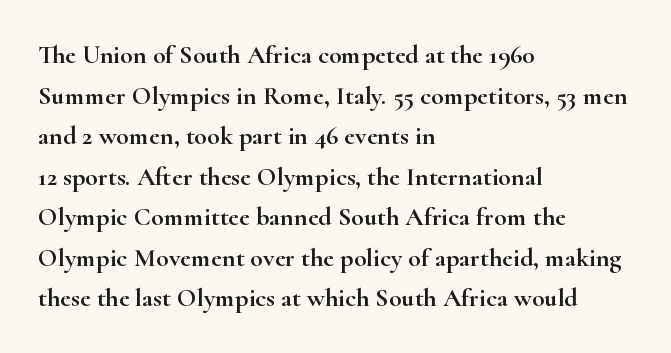
The image shows 26 px text type, upright; set left-aligned, normal line spacing (1.56x), normal letter spacing, not underlined.
